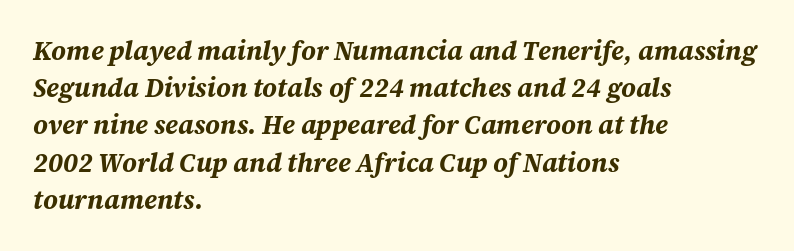
{"italic": "yes", "lean": "right", "slant_degrees": 12, "bold": "yes", "underline": "no", "align": "left", "line_spacing": "normal", "line_spacing_ratio": 1.43, "letter_spacing": "normal", "letter_spacing_em": 0.0, "glyph_px": 26}
